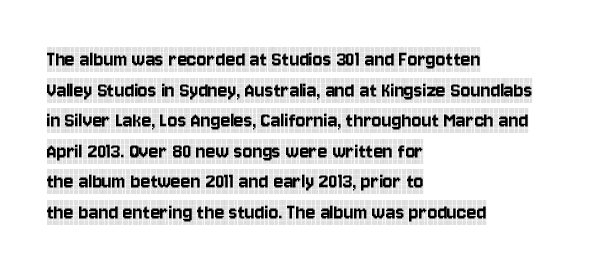
Q: Is the text italic (slanted)? A: No, it is upright.
Q: Is the text underlined? A: No.
Q: How is the paragraph aligned? A: Left-aligned.
Q: Is the spacing between letters normal or unusually wide? A: Normal.
Q: Is the spacing between lines tight, normal or loose? A: Normal.
